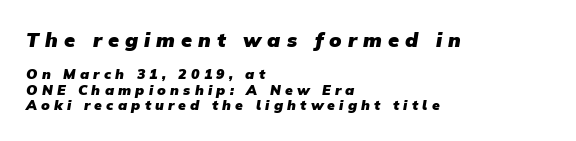
{"bold": "yes", "underline": "no", "align": "left", "line_spacing": "tight", "line_spacing_ratio": 1.11, "letter_spacing": "wide", "letter_spacing_em": 0.3, "larger_block": "first", "size_ratio": 1.43, "glyph_px": 20}
